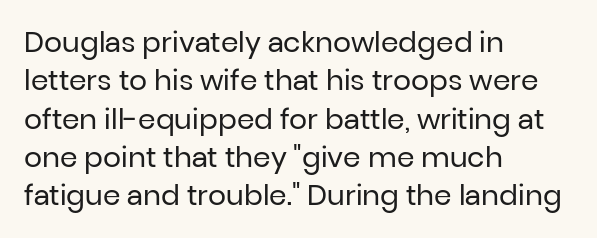
The paragraph shown leans on its left margin. The specimen omits any rule beneath the text block's lines. The passage shown stacks its lines at a standard gap. Are there feet on the stems? There aren't — it's a sans. Standard letterfit; no display-style spreading of the glyphs. The letters look calm and open, with moderate or lighter stems.
